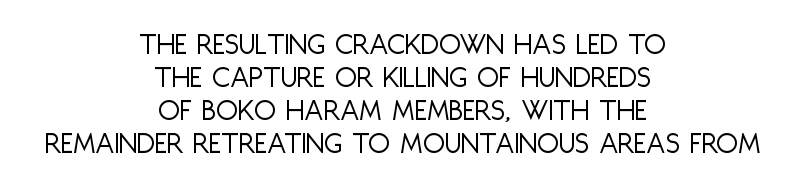
{"serif": "no", "italic": "no", "bold": "no", "weight": "light", "width": "condensed", "stroke_contrast": "low", "x_height": "large", "monospaced": "no", "underline": "no", "align": "center", "line_spacing": "tight", "line_spacing_ratio": 1.03, "letter_spacing": "normal", "letter_spacing_em": 0.0, "glyph_px": 32}
